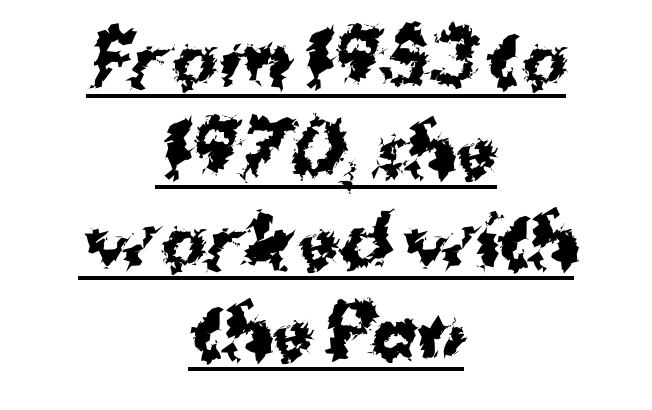
Short note: letters normally spaced. Caption: multi-line text, centered on the measure. One glance says typical: line gaps are just what's usual. A typesetter would call this proportional, since set widths differ per character. Grotesque or geometric, the face here clearly has no serifs.
